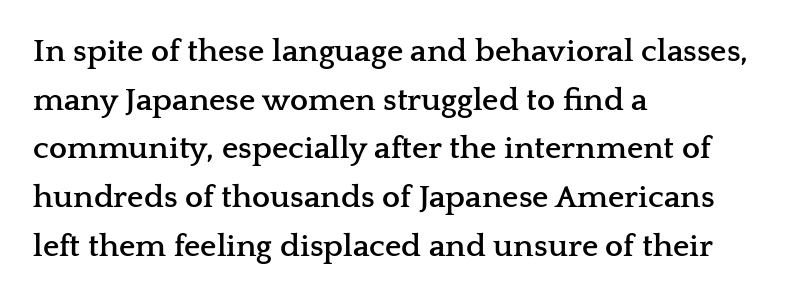
The space directly below the letters is spotless. Think of a printed novel: that variable character pitch is what you see here. This sample uses plain, unmodified letter spacing. Does the lettering tilt? It doesn't — this is upright.
